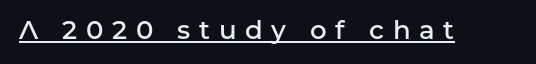
The image shows 26 px text type, upright; set unusually wide letter spacing (+0.33 em), underlined.
